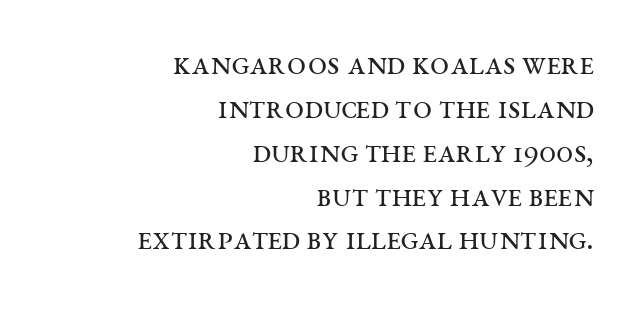
Posture: straight, roman, zero tilt. This sample is right-justified, so line beginnings fall wherever the words allow. The font sits on the lighter half of the weight spectrum, regular included. What stands out about the letter spacing? Nothing — it is the standard amount. The passage shown is not underscored anywhere.
